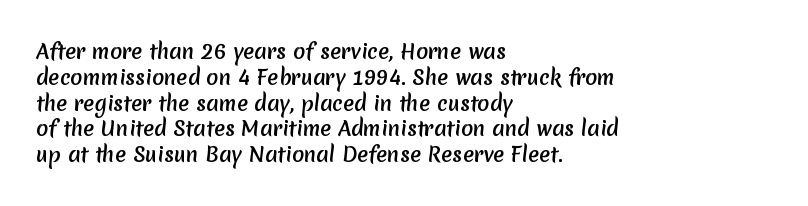
{"underline": "no", "align": "left", "line_spacing": "normal", "line_spacing_ratio": 1.29, "letter_spacing": "normal", "letter_spacing_em": 0.0, "glyph_px": 20}
